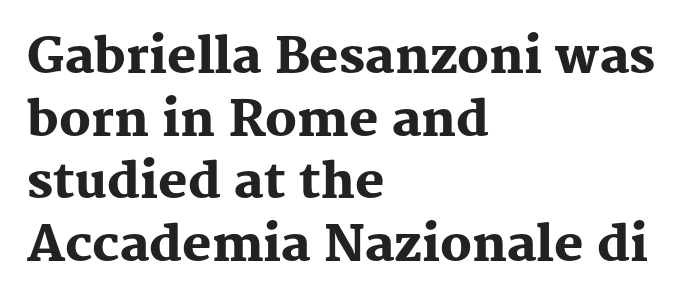
{"serif": "yes", "italic": "no", "bold": "yes", "weight": "heavy", "width": "normal", "stroke_contrast": "medium", "x_height": "medium", "monospaced": "no", "underline": "no", "align": "left", "line_spacing": "normal", "line_spacing_ratio": 1.28, "letter_spacing": "normal", "letter_spacing_em": 0.0, "glyph_px": 49}
